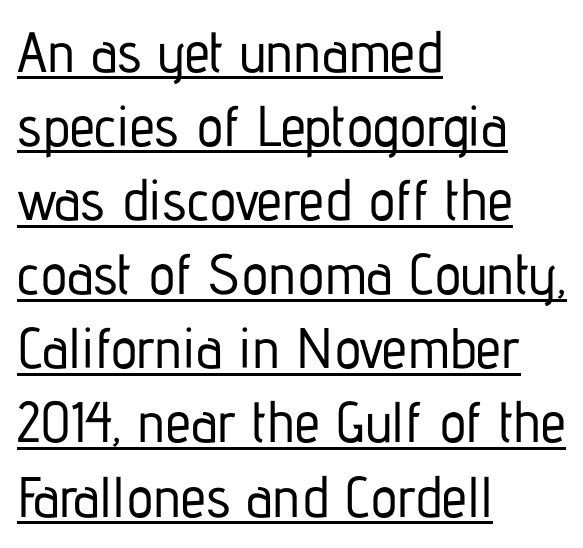
Q: Is the text italic (slanted)? A: No, it is upright.
Q: Is the typeface a serif or a sans-serif typeface? A: Sans-serif.
Q: Is the text underlined? A: Yes.
Q: How is the paragraph aligned? A: Left-aligned.
Q: Is the spacing between letters normal or unusually wide? A: Normal.
Q: Is the spacing between lines tight, normal or loose? A: Normal.
Q: Width (condensed, normal, or wide)? A: Condensed.
Q: Stroke contrast? A: Low.
Q: x-height? A: Medium.
Q: Monospaced? A: No.
